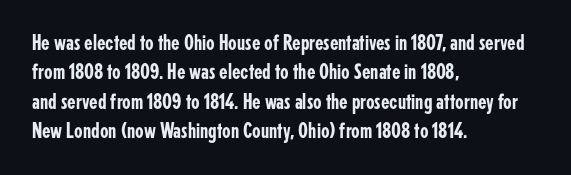
{"italic": "no", "underline": "no", "align": "left", "line_spacing": "normal", "line_spacing_ratio": 1.33, "letter_spacing": "normal", "letter_spacing_em": 0.0, "glyph_px": 22}
